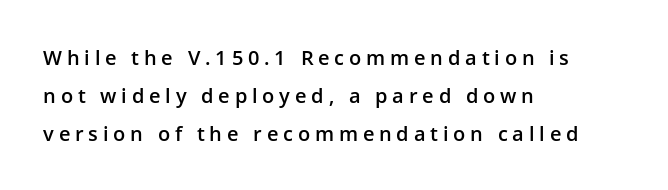
The image shows 20 px text type, upright; set left-aligned, line spacing 1.89x, unusually wide letter spacing (+0.24 em), not underlined.
